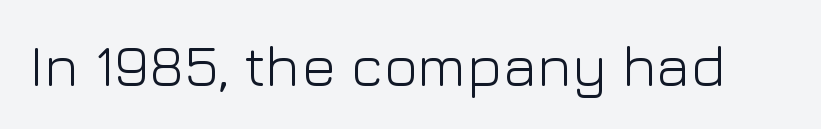
Q: Is the text bold? A: No.
Q: Is the text italic (slanted)? A: No, it is upright.
Q: Is the typeface a serif or a sans-serif typeface? A: Sans-serif.
Q: Is the text underlined? A: No.
Q: Is the spacing between letters normal or unusually wide? A: Normal.
Q: Width (condensed, normal, or wide)? A: Normal.
Q: Stroke contrast? A: Low.
Q: x-height? A: Medium.
Q: Monospaced? A: No.
